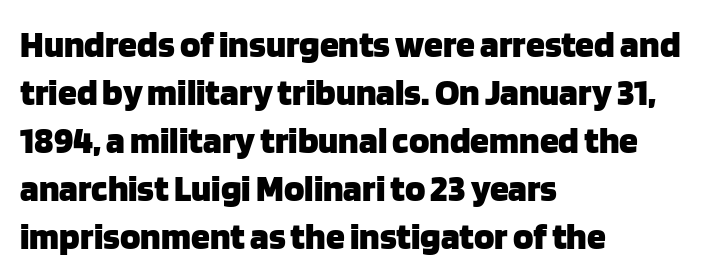
The letters stand upright; this is a roman face. The glyphs are unaccompanied by any horizontal stroke below them. Regarding serifs, this sample does without them. Leading matches the norm, producing a regular column. This sample uses plain, unmodified letter spacing.
